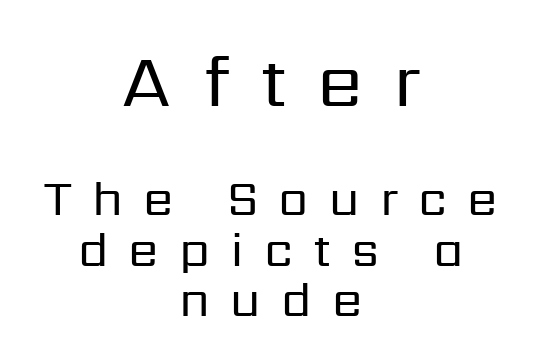
Q: Is the text bold? A: No.
Q: Is the text italic (slanted)? A: No, it is upright.
Q: Is the typeface a serif or a sans-serif typeface? A: Sans-serif.
Q: Is the text underlined? A: No.
Q: How is the paragraph aligned? A: Centered.
Q: Is the spacing between letters normal or unusually wide? A: Unusually wide.
Q: Is the spacing between lines tight, normal or loose? A: Tight.
Q: Which block of text is set in a larger size, the first (top) or the second (bottom)? A: The first (top) one.
Q: Width (condensed, normal, or wide)? A: Normal.
Q: Stroke contrast? A: Low.
Q: x-height? A: Medium.
Q: Monospaced? A: No.
